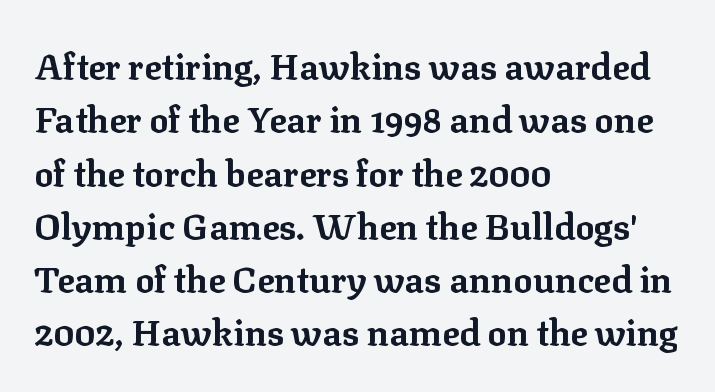
The image shows 36 px bold serif type, upright; set left-aligned, normal line spacing (1.48x), normal letter spacing, not underlined; low stroke contrast and a medium x-height.
